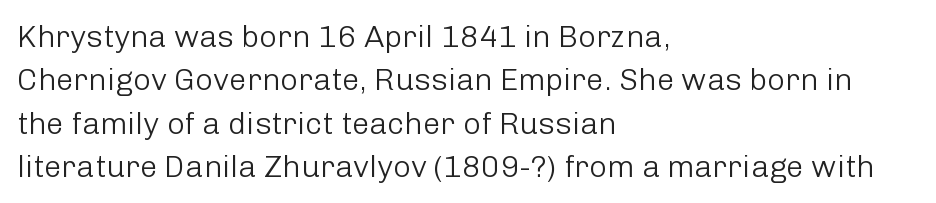
Compared with a centered layout, this one pins lines to the left instead. On a weight scale, this lands at 450 or below. The letters stand upright; this is a roman face. The string is rendered with underlining switched off.
